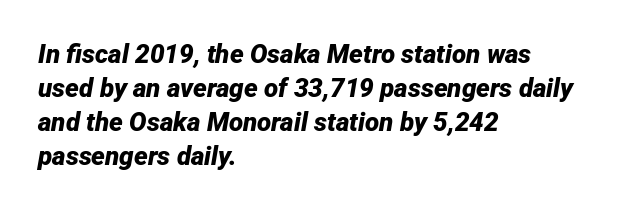
The image shows 26 px bold type, italic (leaning right); set left-aligned, normal line spacing (1.31x), normal letter spacing, not underlined.
